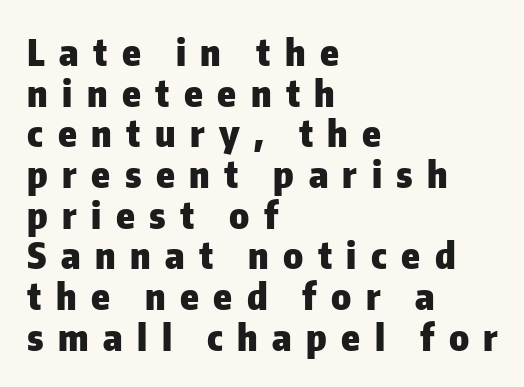
{"serif": "no", "italic": "no", "bold": "yes", "weight": "heavy", "width": "normal", "stroke_contrast": "low", "x_height": "medium", "monospaced": "no", "underline": "no", "align": "left", "line_spacing": "tight", "line_spacing_ratio": 1.1, "letter_spacing": "wide", "letter_spacing_em": 0.39, "glyph_px": 37}
